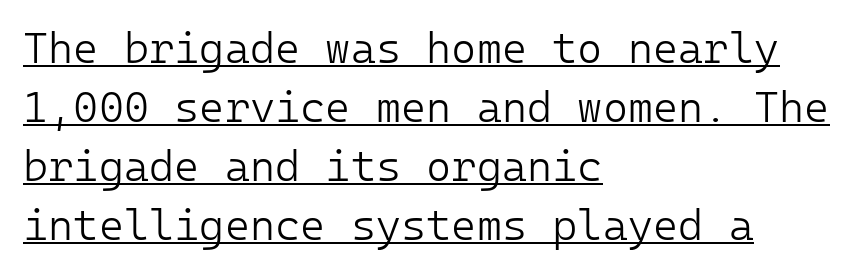
The tracking reads as untouched default to a designer's eye. Is there an underline? Yes — a line sits under the letters. Caption: face not bold, strokes unweighted. The ragged edge is on the right, which tells us the setting is flush left. This sample uses a sans-serif face.
